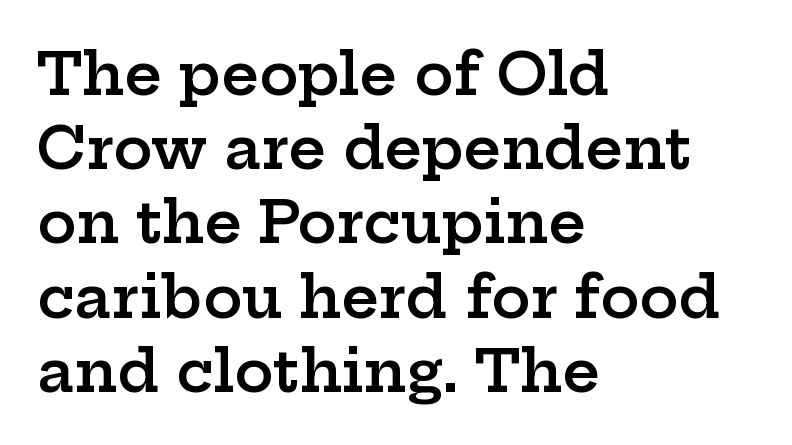
What stands out about the letter spacing? Nothing — it is the standard amount. Horizontal alignment here is leftward, the default for most running prose. The specimen reads as upright at a glance. Nobody drew a line under any word here.
